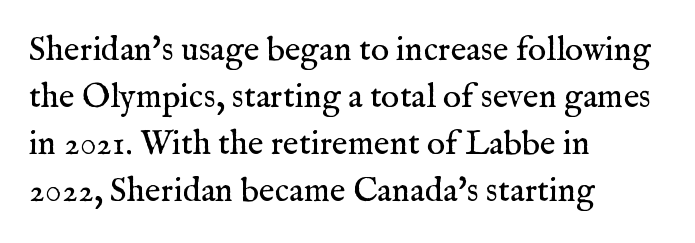
A classic flush-left, rag-right setting is used for this passage. These lines are rendered in a variable-pitch font. The space beneath each line is pristine and unruled. Note: serifs present on the glyphs. Normally led — the rows are evenly, conventionally spaced.
